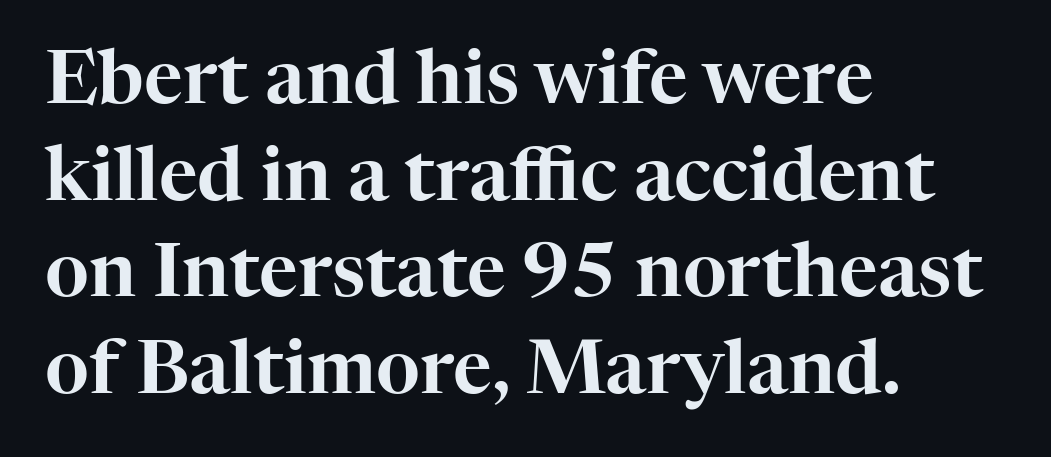
The glyphs in this specimen are seriffed. Notice how the stems are strictly vertical — no italics here. Lines of text with bare space underneath. Left-aligned paragraph, ragged on the right.
